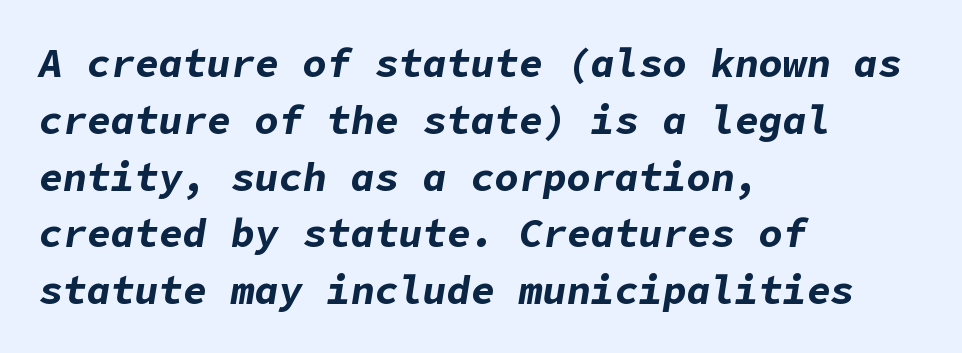
The image shows 40 px bold type, italic (leaning right); set left-aligned, normal line spacing (1.42x), normal letter spacing, not underlined; low stroke contrast and a medium x-height.
